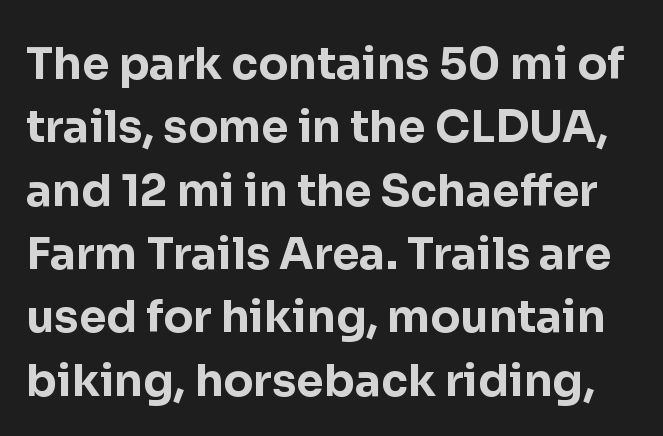
The image shows 44 px bold sans-serif type, upright; set normal line spacing (1.44x), normal letter spacing, not underlined; low stroke contrast and a medium x-height.
